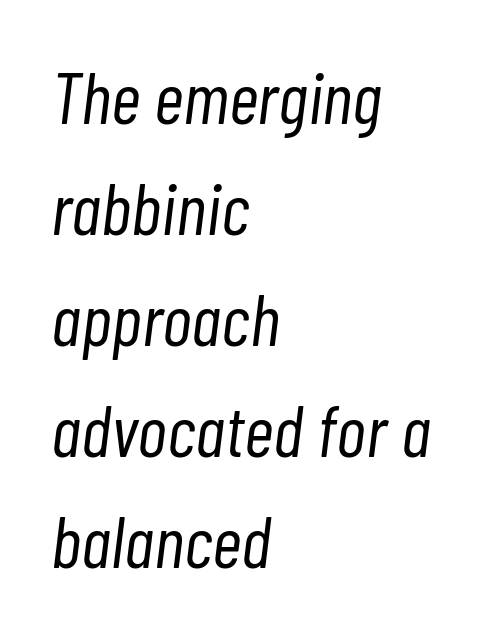
Q: Is the text bold? A: No.
Q: Is the text italic (slanted)? A: Yes, it leans right by about 7 degrees.
Q: Is the text underlined? A: No.
Q: How is the paragraph aligned? A: Left-aligned.
Q: Is the spacing between letters normal or unusually wide? A: Normal.
Q: Is the spacing between lines tight, normal or loose? A: Normal.
Q: Width (condensed, normal, or wide)? A: Condensed.
Q: Stroke contrast? A: Low.
Q: x-height? A: Medium.
Q: Monospaced? A: No.
